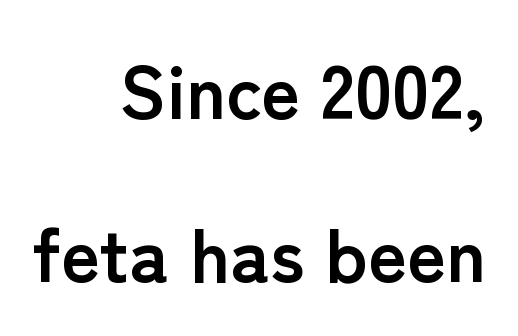
The image shows 75 px semibold sans-serif type, upright; set right-aligned, loose line spacing (2.17x), normal letter spacing, not underlined; low stroke contrast and a medium x-height.
